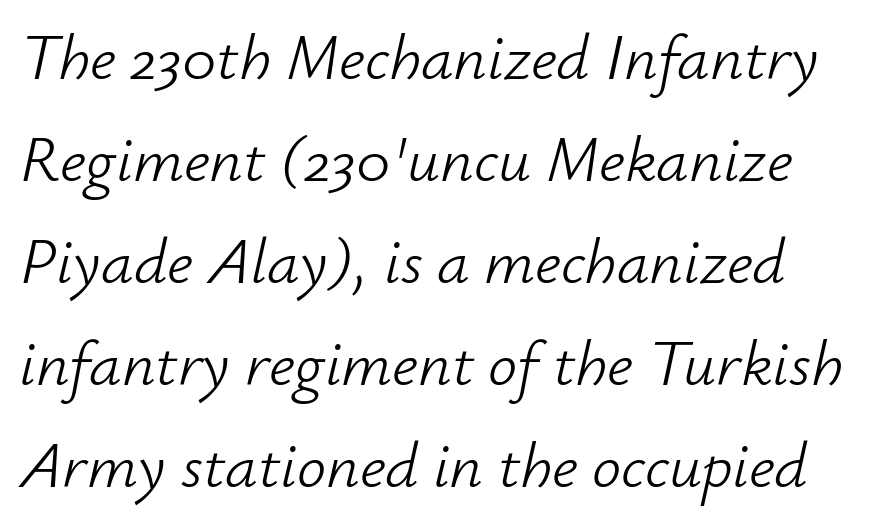
{"italic": "yes", "lean": "right", "slant_degrees": 12, "bold": "no", "weight": "light", "width": "normal", "stroke_contrast": "low", "x_height": "small", "monospaced": "no", "underline": "no", "line_spacing": "normal", "line_spacing_ratio": 1.57, "letter_spacing": "normal", "letter_spacing_em": 0.0, "glyph_px": 65}
